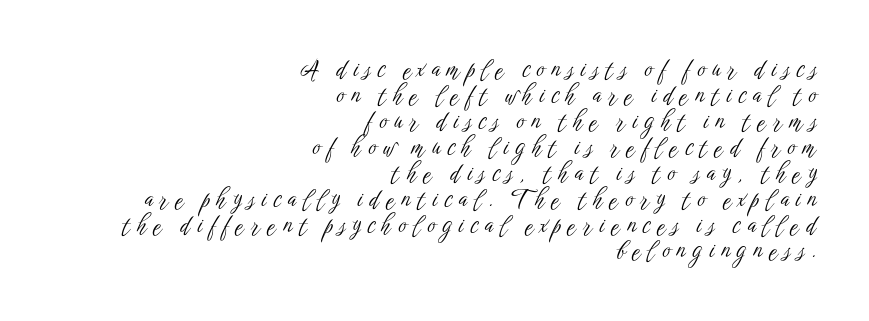
The passage shown is not bold in any degree. The gap between lines stays unmarked. These lines have a slow, spaced-out rhythm from letter to letter.
